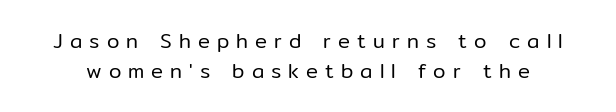
{"italic": "no", "bold": "no", "underline": "no", "line_spacing": "normal", "line_spacing_ratio": 1.49, "letter_spacing": "wide", "letter_spacing_em": 0.35, "glyph_px": 20}
